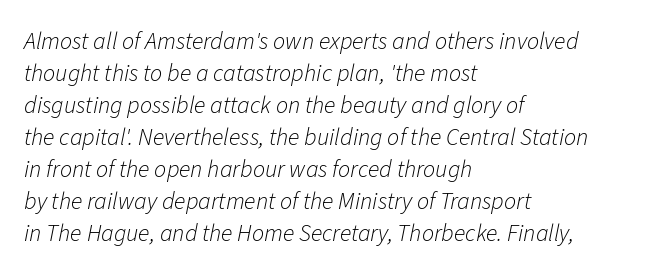
Stroke thickness stays within the range of a standard reading face or lighter. The letterforms sit shoulder to shoulder at normal distance. Underlining? Definitely not there. The lines are quadded left. Rows of type keep a routine distance in the vertical direction.
